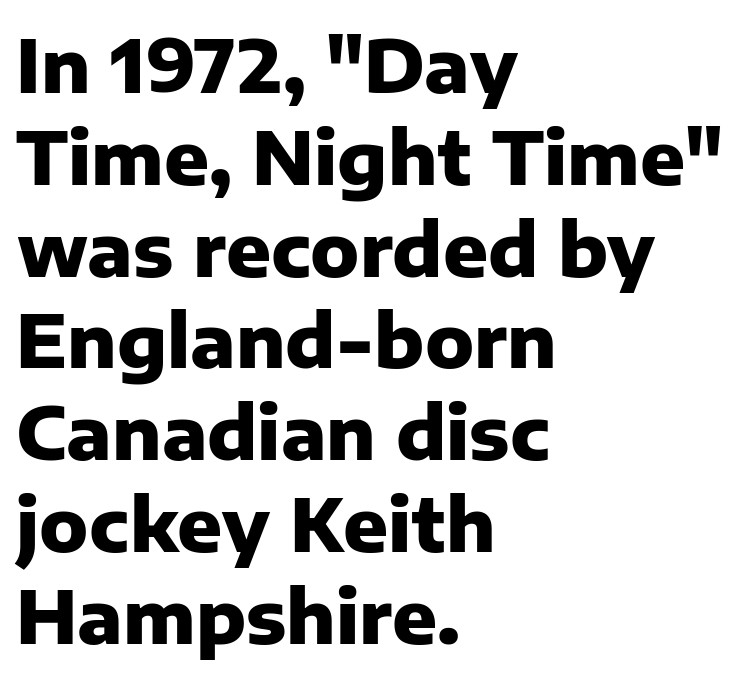
Q: Is the text bold? A: Yes.
Q: Is the text italic (slanted)? A: No, it is upright.
Q: Is the typeface a serif or a sans-serif typeface? A: Sans-serif.
Q: Is the text underlined? A: No.
Q: How is the paragraph aligned? A: Left-aligned.
Q: Is the spacing between letters normal or unusually wide? A: Normal.
Q: Width (condensed, normal, or wide)? A: Normal.
Q: Stroke contrast? A: Low.
Q: x-height? A: Medium.
Q: Monospaced? A: No.
